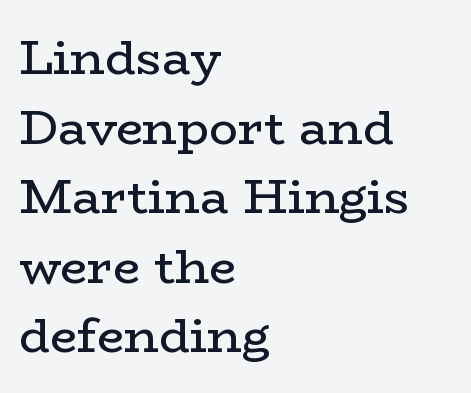
{"serif": "yes", "italic": "no", "bold": "no", "weight": "regular", "width": "wide", "stroke_contrast": "low", "x_height": "medium", "monospaced": "no", "underline": "no", "align": "left", "line_spacing": "normal", "line_spacing_ratio": 1.45, "letter_spacing": "normal", "letter_spacing_em": 0.0, "glyph_px": 48}
